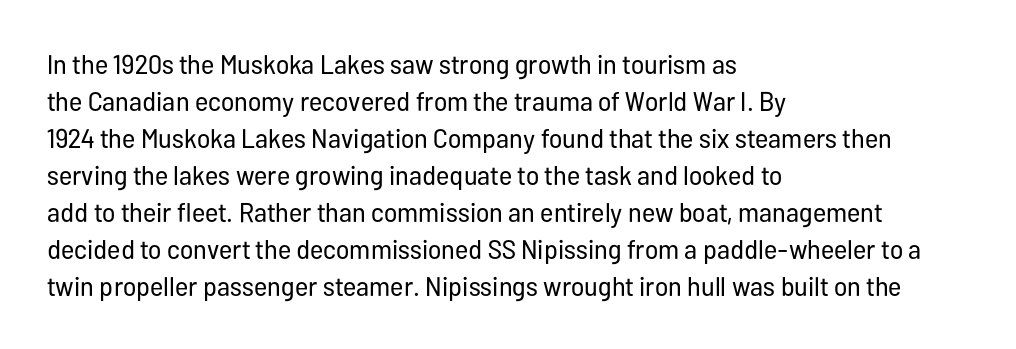
Q: Is the text bold? A: No.
Q: Is the text italic (slanted)? A: No, it is upright.
Q: Is the text underlined? A: No.
Q: How is the paragraph aligned? A: Left-aligned.
Q: Is the spacing between letters normal or unusually wide? A: Normal.
Q: Is the spacing between lines tight, normal or loose? A: Normal.
